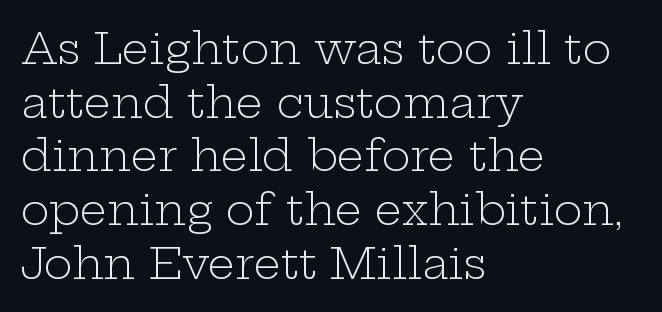
{"serif": "yes", "italic": "no", "bold": "no", "weight": "light", "width": "wide", "stroke_contrast": "low", "x_height": "medium", "monospaced": "no", "underline": "no", "align": "left", "line_spacing": "normal", "line_spacing_ratio": 1.25, "letter_spacing": "normal", "letter_spacing_em": 0.0, "glyph_px": 43}
